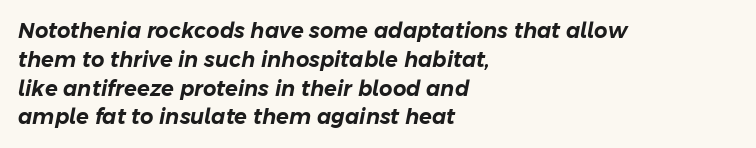
The image shows 21 px text type, italic (leaning right); set left-aligned, normal line spacing (1.37x), normal letter spacing, not underlined.
